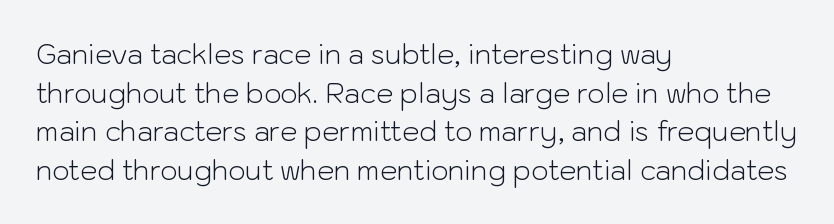
{"italic": "no", "bold": "no", "underline": "no", "align": "left", "line_spacing": "normal", "line_spacing_ratio": 1.43, "letter_spacing": "normal", "letter_spacing_em": 0.0, "glyph_px": 27}
